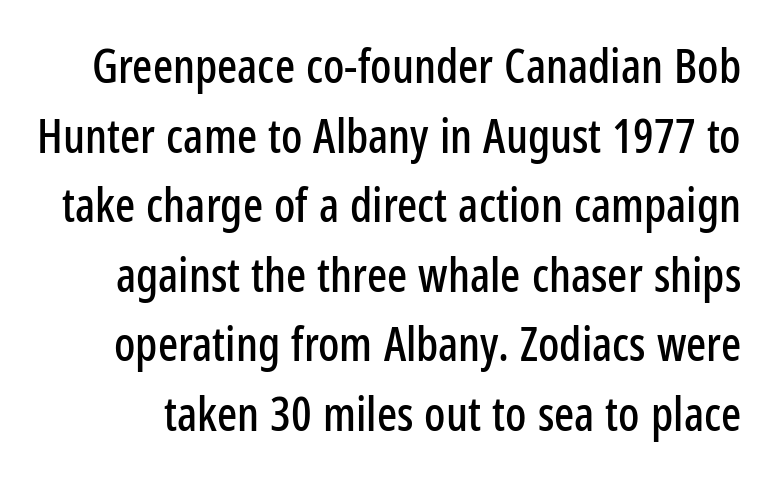
Q: Is the text italic (slanted)? A: No, it is upright.
Q: Is the typeface a serif or a sans-serif typeface? A: Sans-serif.
Q: Is the text underlined? A: No.
Q: Is the spacing between letters normal or unusually wide? A: Normal.
Q: Is the spacing between lines tight, normal or loose? A: Normal.
Q: Width (condensed, normal, or wide)? A: Condensed.
Q: Stroke contrast? A: Low.
Q: x-height? A: Medium.
Q: Monospaced? A: No.
